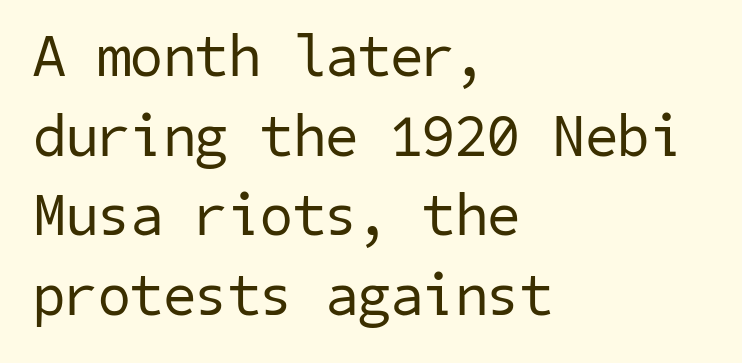
Q: Is the text bold? A: No.
Q: Is the typeface a serif or a sans-serif typeface? A: Sans-serif.
Q: Is the text underlined? A: No.
Q: How is the paragraph aligned? A: Left-aligned.
Q: Is the spacing between letters normal or unusually wide? A: Normal.
Q: Is the spacing between lines tight, normal or loose? A: Normal.
Q: Width (condensed, normal, or wide)? A: Normal.
Q: Stroke contrast? A: Low.
Q: x-height? A: Medium.
